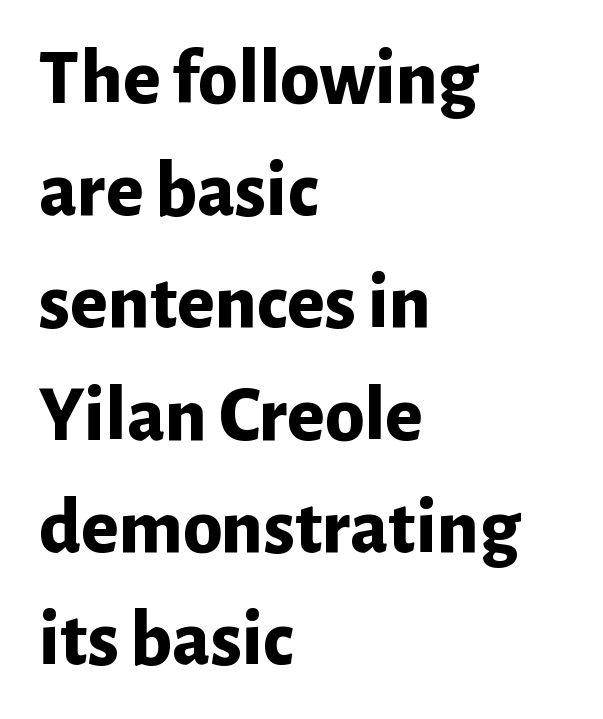
{"serif": "no", "italic": "no", "bold": "yes", "weight": "bold", "width": "normal", "stroke_contrast": "low", "x_height": "medium", "monospaced": "no", "underline": "no", "align": "left", "line_spacing": "normal", "line_spacing_ratio": 1.42, "letter_spacing": "normal", "letter_spacing_em": 0.0, "glyph_px": 79}
